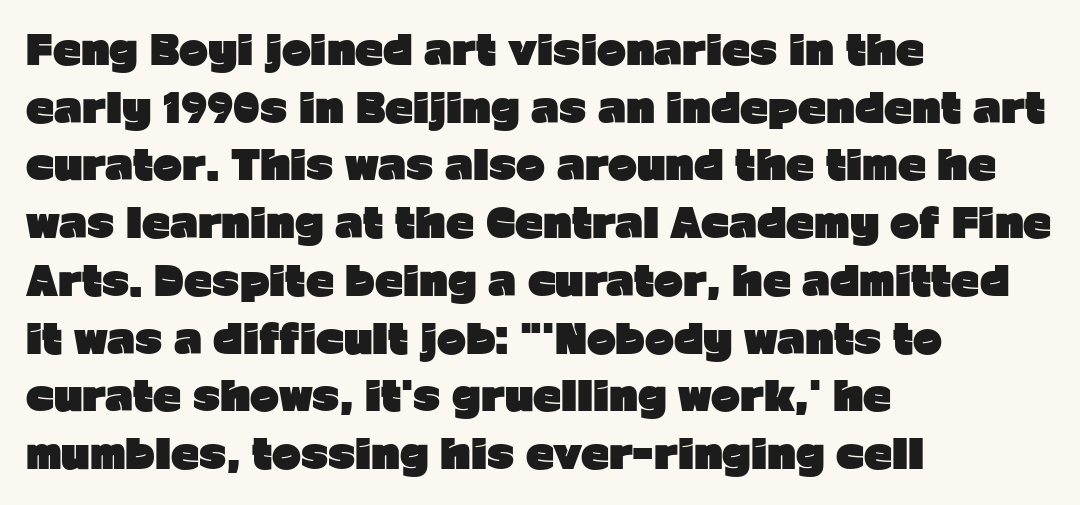
This sample keeps an unexceptional amount of space between lines. These lines stack with their left ends in a neat column. The characters display no serif detailing; their extremities are plain. The rendering uses natural spacing where letterforms have individual widths. In terms of weight, the rendering is a true, heavy bold.
